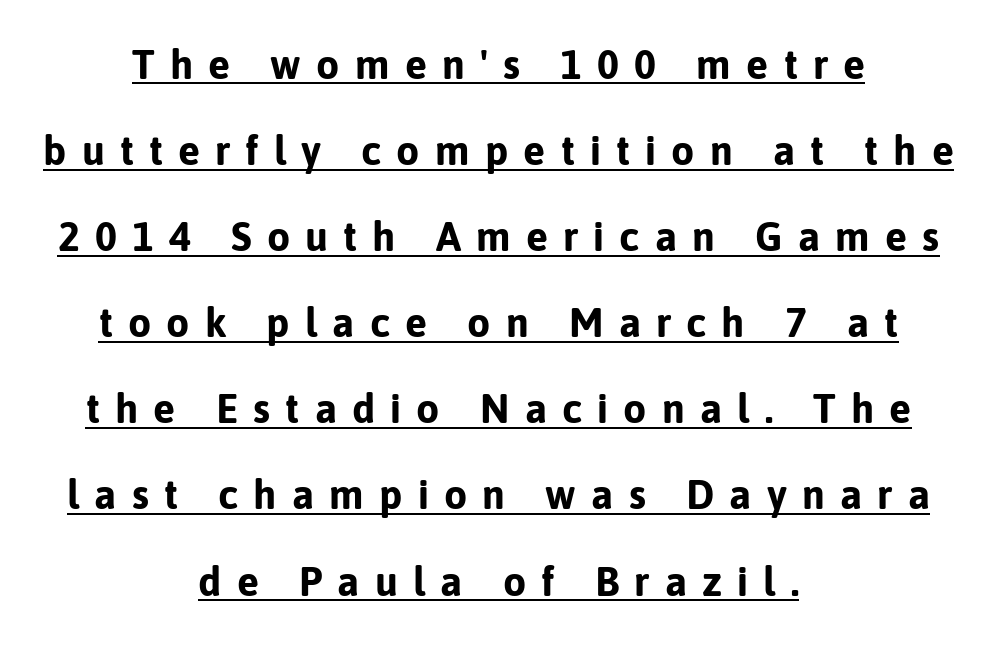
Display-style spreading of the glyphs; the letterfit is very open. These characters rest on top of a visible drawn line. As a designer I'd log this as weight 700, bold. The font family rendered here belongs to the sans-serif group. Notice the wide empty band between every row — that's loose leading. Note the varied advance widths — an 'i' is clearly narrower than an 'm'.
